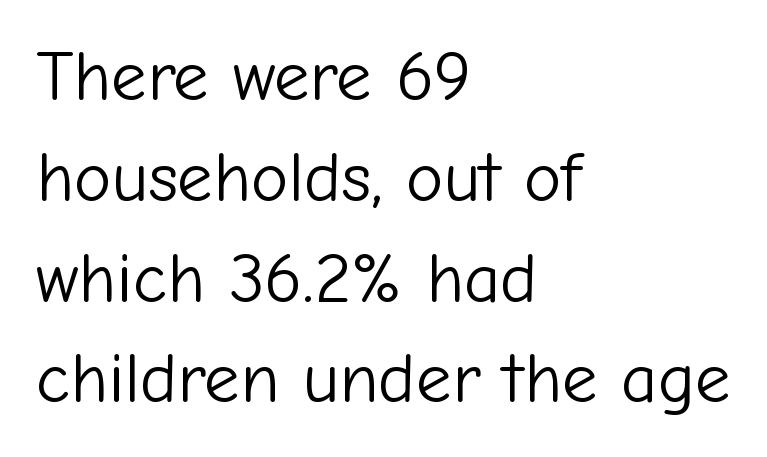
The image shows 71 px light sans-serif type, upright; set left-aligned, normal line spacing (1.42x), normal letter spacing, not underlined; low stroke contrast and a medium x-height.
